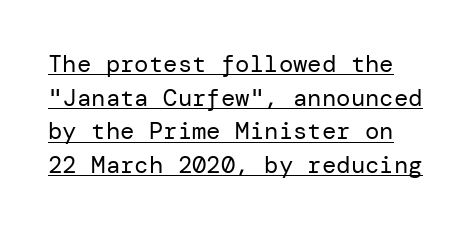
The image shows 24 px text type, upright; set normal line spacing (1.4x), normal letter spacing, underlined.
